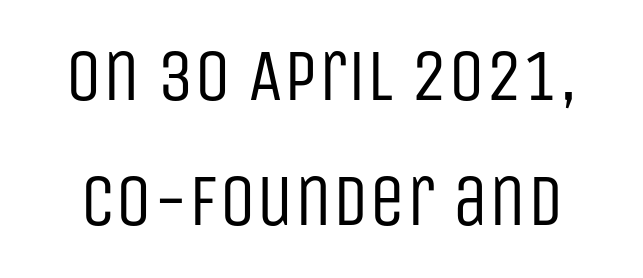
{"serif": "no", "italic": "no", "bold": "no", "weight": "regular", "width": "condensed", "stroke_contrast": "low", "x_height": "large", "monospaced": "no", "underline": "no", "line_spacing_ratio": 1.71, "letter_spacing": "normal", "letter_spacing_em": 0.0, "glyph_px": 73}
